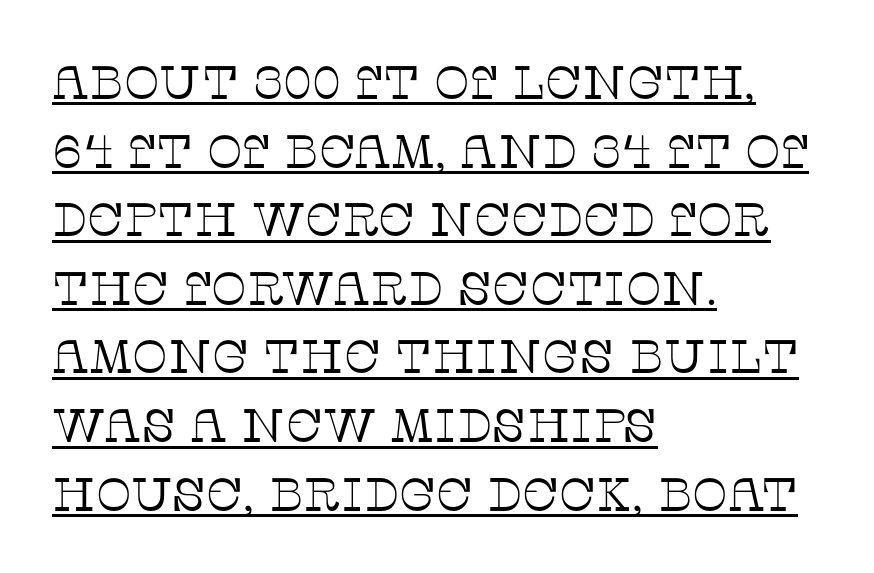
{"serif": "yes", "italic": "no", "bold": "no", "weight": "thin", "width": "normal", "stroke_contrast": "low", "x_height": "large", "monospaced": "no", "underline": "yes", "align": "left", "line_spacing": "normal", "line_spacing_ratio": 1.46, "letter_spacing": "normal", "letter_spacing_em": 0.0, "glyph_px": 47}
